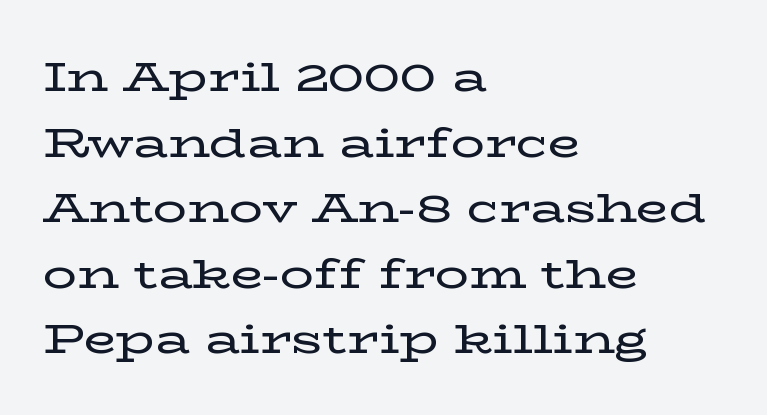
Normally led — the rows are evenly, conventionally spaced. The rendering uses natural spacing where letterforms have individual widths. This sample uses a serif face. There is no visible air inserted between adjacent glyphs. This rendering uses left alignment, leaving the right contour irregular.
